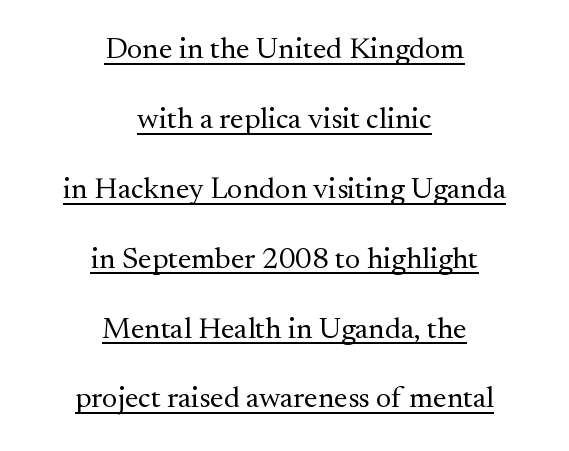
This sample uses an upright cut, with every glyph sitting square on the baseline. Note: serifs present on the glyphs. Honestly, the rows look like they've been pulled way apart. The sample's only ornament is a line tracing under the words. On a weight scale, this lands at 450 or below. The letters sit at their default tracking, neither squeezed nor spread.
